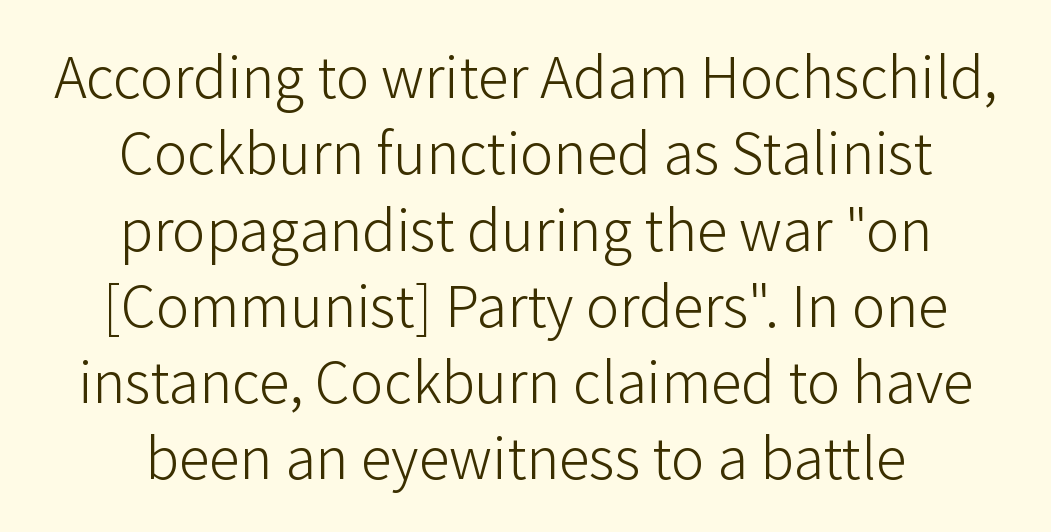
The image shows 62 px light sans-serif type, upright; set centered, line spacing 1.23x, normal letter spacing, not underlined; low stroke contrast and a medium x-height.
